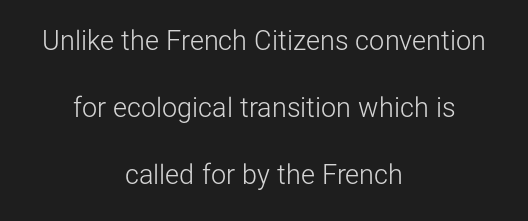
{"italic": "no", "bold": "no", "underline": "no", "align": "center", "line_spacing": "loose", "line_spacing_ratio": 2.48, "letter_spacing": "normal", "letter_spacing_em": 0.0, "glyph_px": 27}
